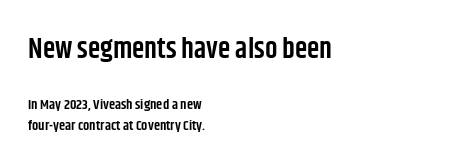
The image shows 28 px semibold, condensed sans-serif type, upright; set left-aligned, normal line spacing (1.54x), normal letter spacing, not underlined; the first (top) block is 2.0x larger; low stroke contrast and a large x-height.
